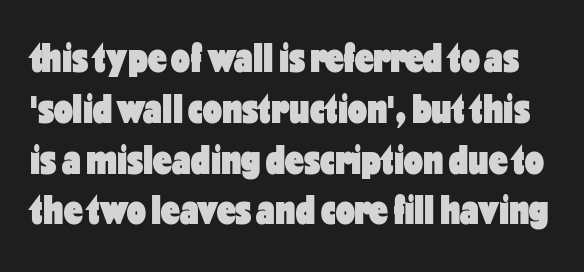
{"serif": "no", "italic": "no", "bold": "yes", "weight": "heavy", "width": "condensed", "stroke_contrast": "low", "x_height": "medium", "monospaced": "no", "underline": "no", "line_spacing_ratio": 1.21, "letter_spacing": "normal", "letter_spacing_em": 0.0, "glyph_px": 42}
